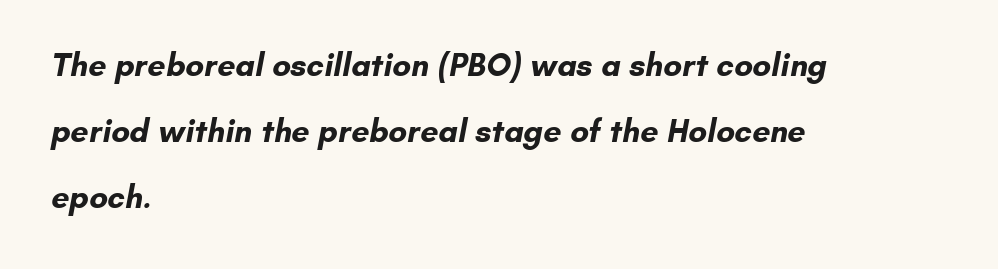
{"serif": "no", "bold": "yes", "weight": "bold", "width": "normal", "stroke_contrast": "low", "x_height": "small", "monospaced": "no", "underline": "no", "align": "left", "line_spacing": "loose", "line_spacing_ratio": 2.07, "letter_spacing": "normal", "letter_spacing_em": 0.0, "glyph_px": 32}
